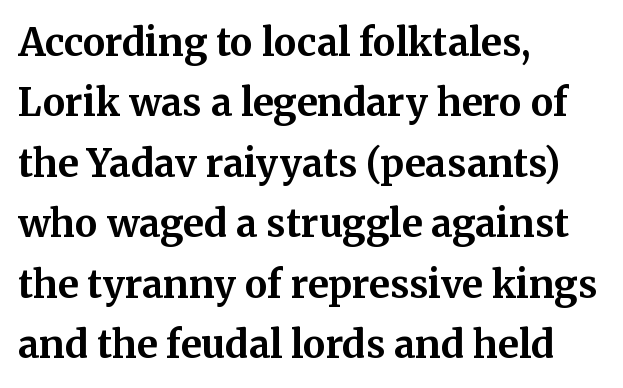
Proportional: the letters do not fall into vertical columns. Does extra space separate the letters? No, they use regular spacing. The paragraph has a hard left edge and a soft right edge. Caption: bold face, heavy strokes.
